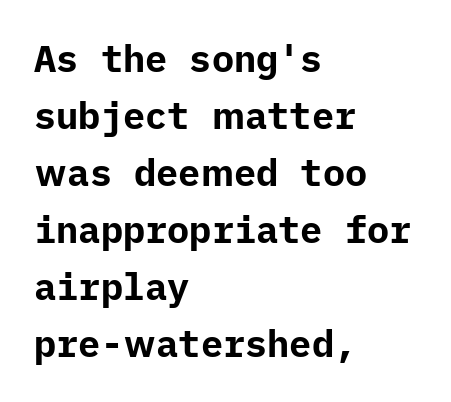
Students, observe: this is what conventionally led text looks like. The font's upright variant was chosen for this text. Strong, thick strokes mark this as bold type. This sample uses a sans-serif face. The letters sit at their default tracking, neither squeezed nor spread.
